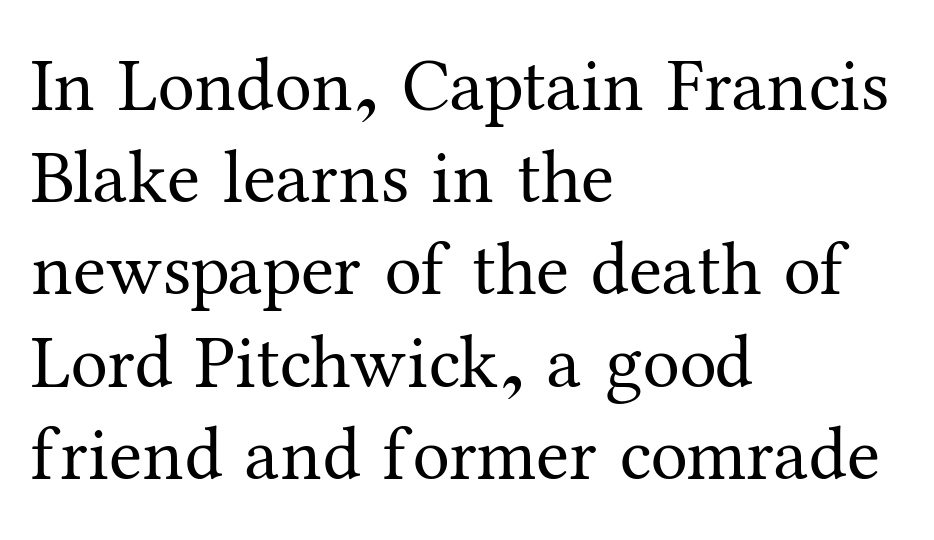
{"serif": "yes", "italic": "no", "bold": "no", "weight": "regular", "width": "normal", "stroke_contrast": "medium", "x_height": "medium", "monospaced": "no", "underline": "no", "align": "left", "line_spacing_ratio": 1.23, "letter_spacing": "normal", "letter_spacing_em": 0.0, "glyph_px": 75}
